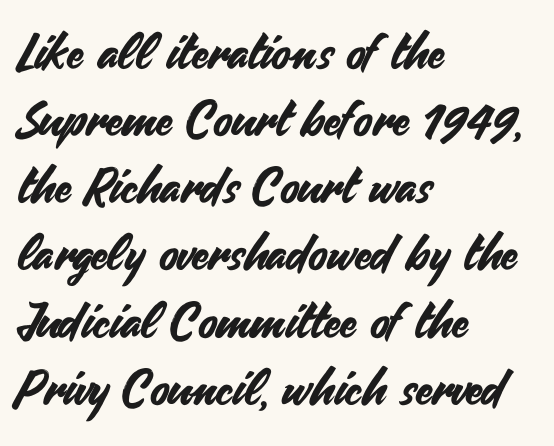
The image shows 49 px sans-serif type; set left-aligned, normal line spacing (1.37x), normal letter spacing, not underlined; medium stroke contrast and a small x-height.
